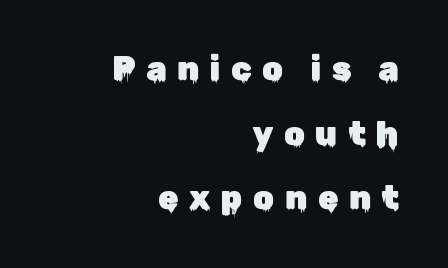
The image shows 33 px sans-serif type, upright; set right-aligned, loose line spacing (1.96x), unusually wide letter spacing (+0.32 em), not underlined; low stroke contrast and a medium x-height.
